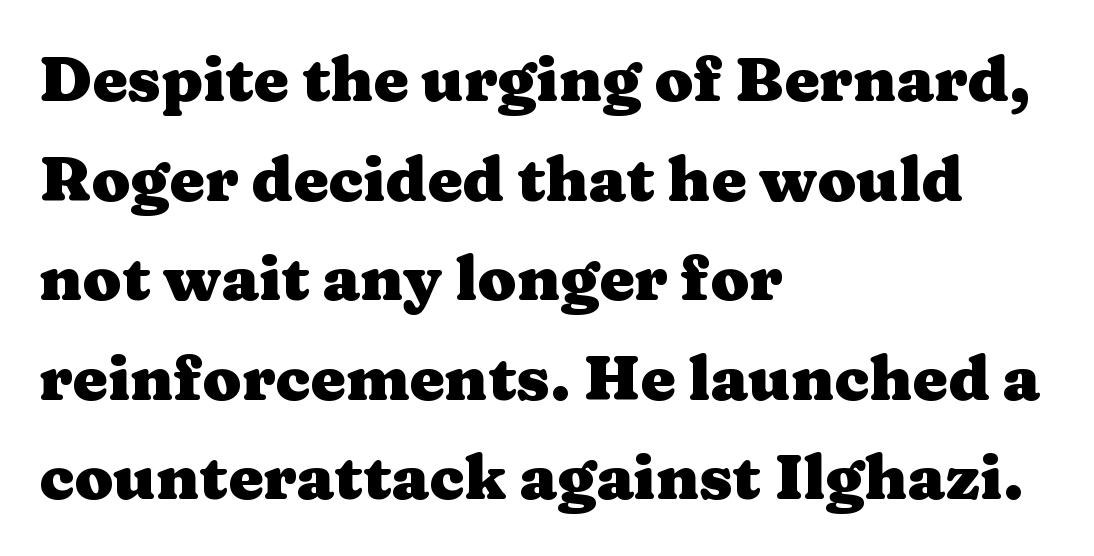
Reading down the block, your eye returns to a fixed left position each line. Descender tails drop into unmarked territory. Each letter keeps its own natural width here, so spacing adapts to shape. Nobody touched the tracking dial on this one. The space between consecutive lines is moderate. Designer's note — italics off, roman on.
